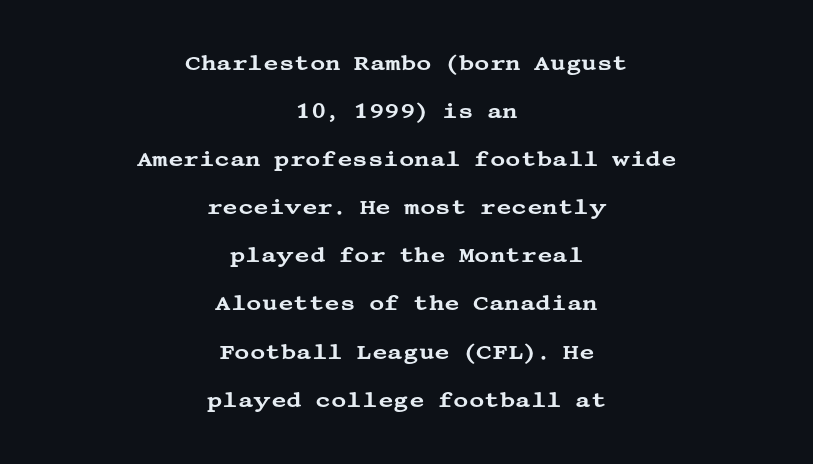
{"italic": "no", "underline": "no", "align": "center", "line_spacing": "loose", "line_spacing_ratio": 2.29, "letter_spacing": "normal", "letter_spacing_em": 0.0, "glyph_px": 21}
